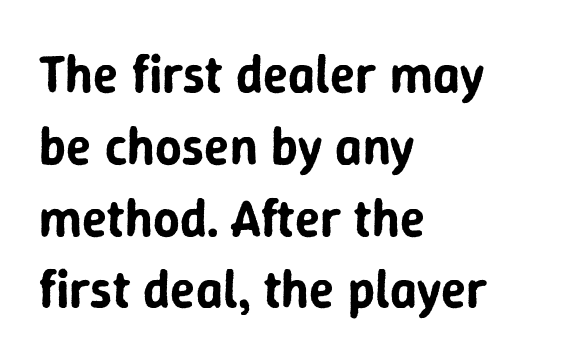
The ragged edge is on the right, which tells us the setting is flush left. Observe the absence of serifs on each vertical stroke in this sample. This sample uses an upright cut, with every glyph sitting square on the baseline. Check the space under the baseline: it is left empty.
